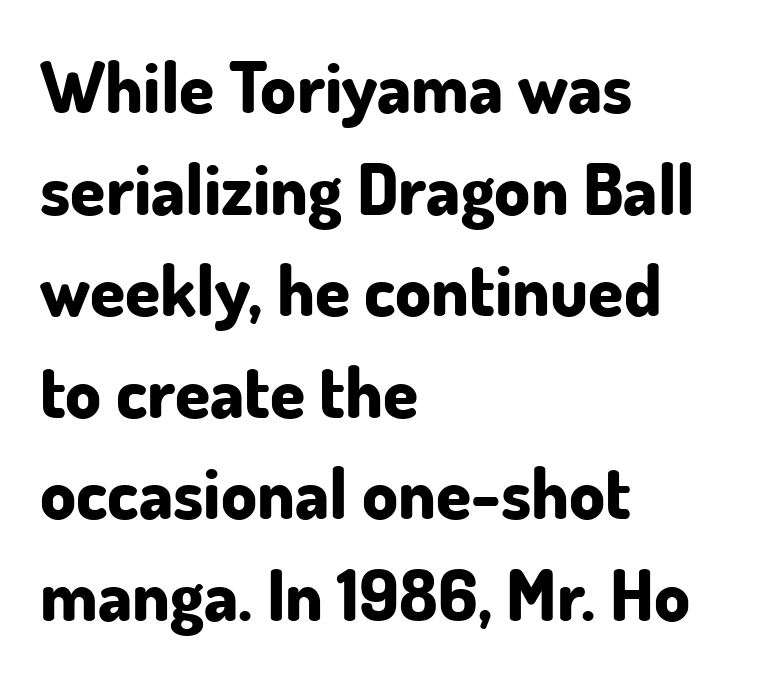
The image shows 71 px bold sans-serif type, upright; set left-aligned, normal line spacing (1.43x), normal letter spacing, not underlined; low stroke contrast and a small x-height.
